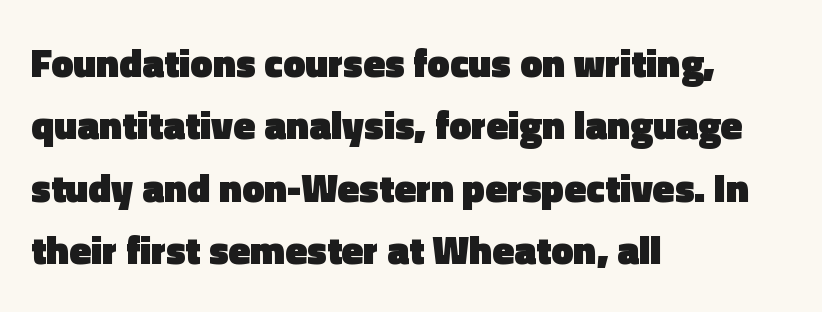
Q: Is the text bold? A: Yes.
Q: Is the text italic (slanted)? A: No, it is upright.
Q: Is the typeface a serif or a sans-serif typeface? A: Sans-serif.
Q: Is the text underlined? A: No.
Q: How is the paragraph aligned? A: Left-aligned.
Q: Is the spacing between letters normal or unusually wide? A: Normal.
Q: Is the spacing between lines tight, normal or loose? A: Normal.
Q: Width (condensed, normal, or wide)? A: Normal.
Q: x-height? A: Medium.
Q: Monospaced? A: No.
